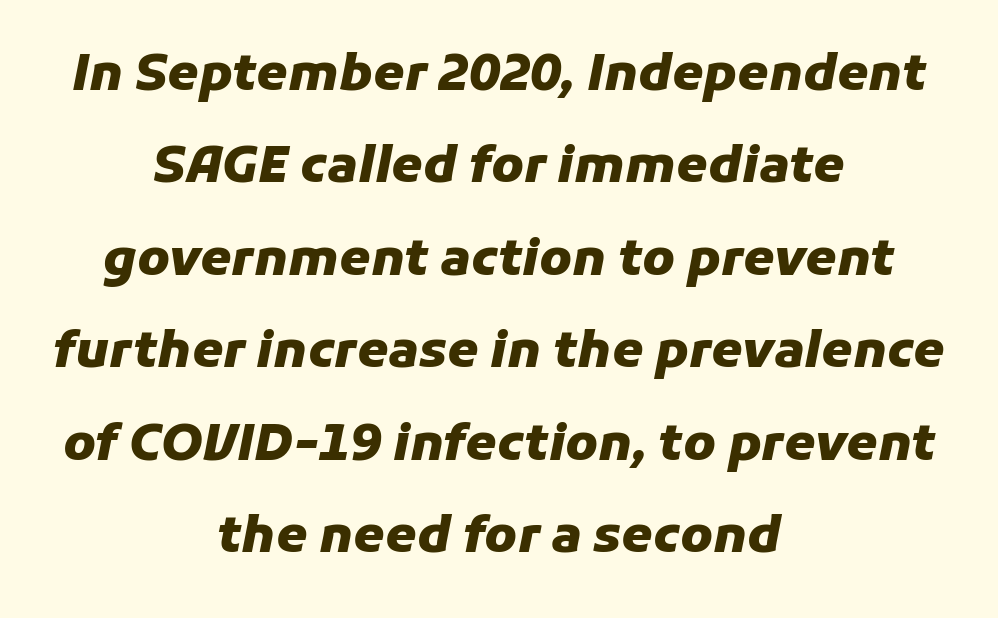
{"italic": "yes", "lean": "right", "slant_degrees": 11, "bold": "yes", "weight": "heavy", "width": "normal", "stroke_contrast": "low", "x_height": "medium", "monospaced": "no", "underline": "no", "align": "center", "line_spacing_ratio": 1.85, "letter_spacing": "normal", "letter_spacing_em": 0.0, "glyph_px": 50}
